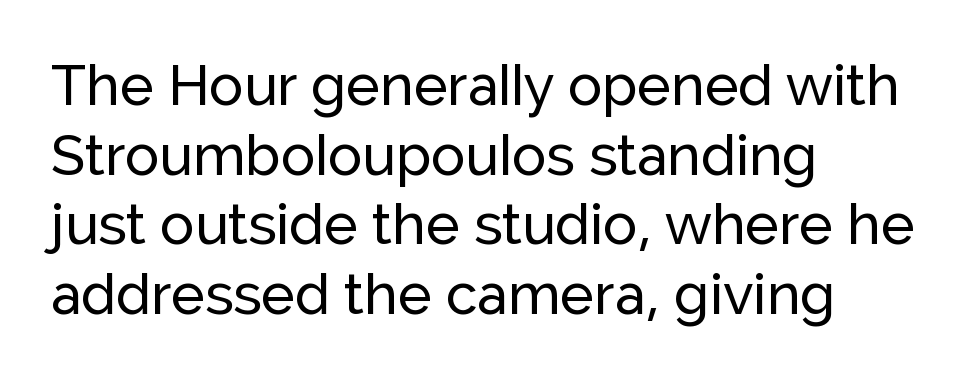
Q: Is the text italic (slanted)? A: No, it is upright.
Q: Is the typeface a serif or a sans-serif typeface? A: Sans-serif.
Q: Is the text underlined? A: No.
Q: How is the paragraph aligned? A: Left-aligned.
Q: Is the spacing between letters normal or unusually wide? A: Normal.
Q: Width (condensed, normal, or wide)? A: Normal.
Q: Stroke contrast? A: Low.
Q: x-height? A: Medium.
Q: Monospaced? A: No.
